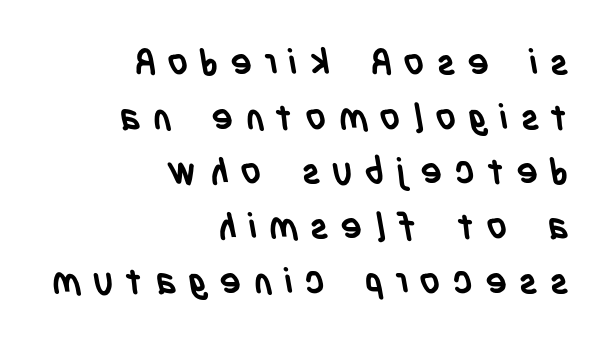
The image shows 36 px semibold, condensed sans-serif type; set right-aligned, normal line spacing (1.52x), unusually wide letter spacing (+0.33 em), not underlined; low stroke contrast and a large x-height.
